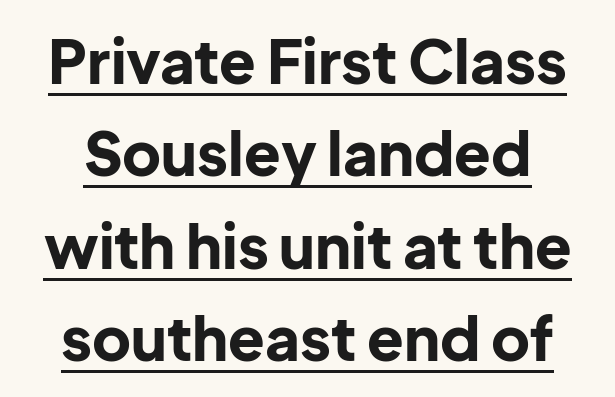
Q: Is the text bold? A: Yes.
Q: Is the text italic (slanted)? A: No, it is upright.
Q: Is the typeface a serif or a sans-serif typeface? A: Sans-serif.
Q: Is the text underlined? A: Yes.
Q: Is the spacing between letters normal or unusually wide? A: Normal.
Q: Is the spacing between lines tight, normal or loose? A: Normal.
Q: Width (condensed, normal, or wide)? A: Normal.
Q: Stroke contrast? A: Low.
Q: x-height? A: Medium.
Q: Monospaced? A: No.
